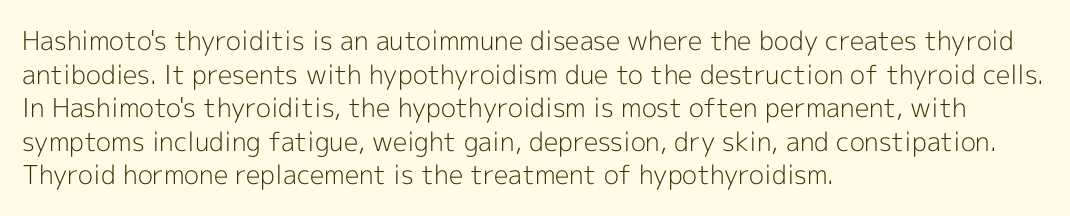
Q: Is the text bold? A: No.
Q: Is the text italic (slanted)? A: No, it is upright.
Q: Is the text underlined? A: No.
Q: How is the paragraph aligned? A: Left-aligned.
Q: Is the spacing between letters normal or unusually wide? A: Normal.
Q: Is the spacing between lines tight, normal or loose? A: Normal.
